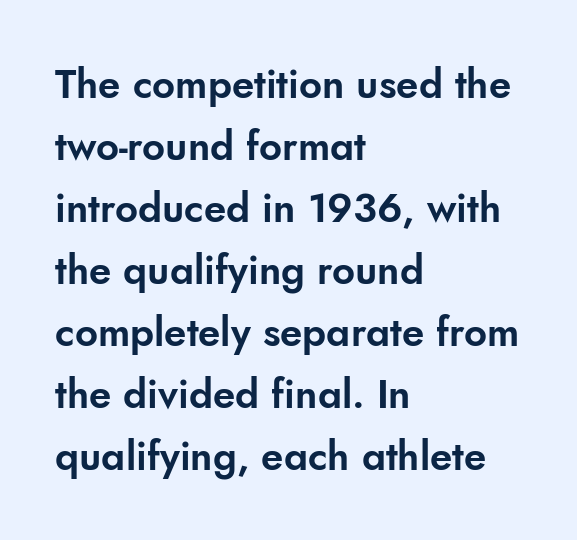
The image shows 40 px sans-serif type, upright; set left-aligned, normal line spacing (1.55x), normal letter spacing, not underlined; low stroke contrast and a small x-height.
